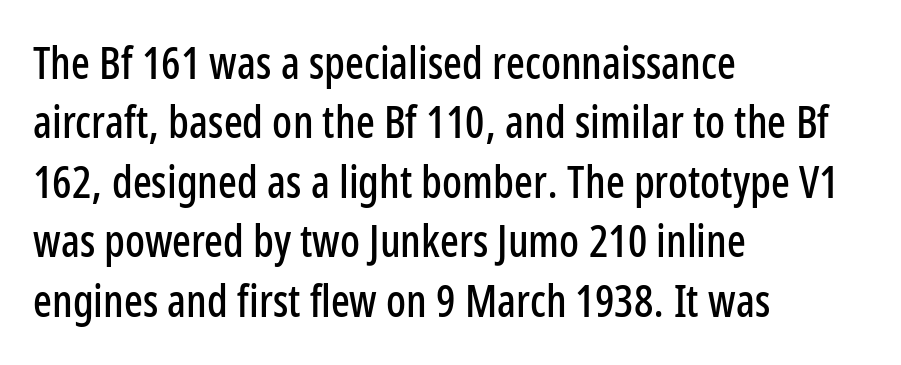
The image shows 44 px condensed sans-serif type, upright; set left-aligned, normal line spacing (1.35x), normal letter spacing, not underlined; low stroke contrast and a medium x-height.
